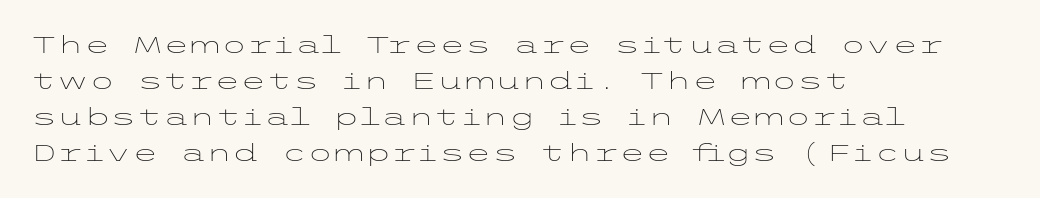
{"italic": "no", "bold": "no", "underline": "no", "align": "left", "line_spacing": "normal", "line_spacing_ratio": 1.5, "letter_spacing": "normal", "letter_spacing_em": 0.0, "glyph_px": 24}
